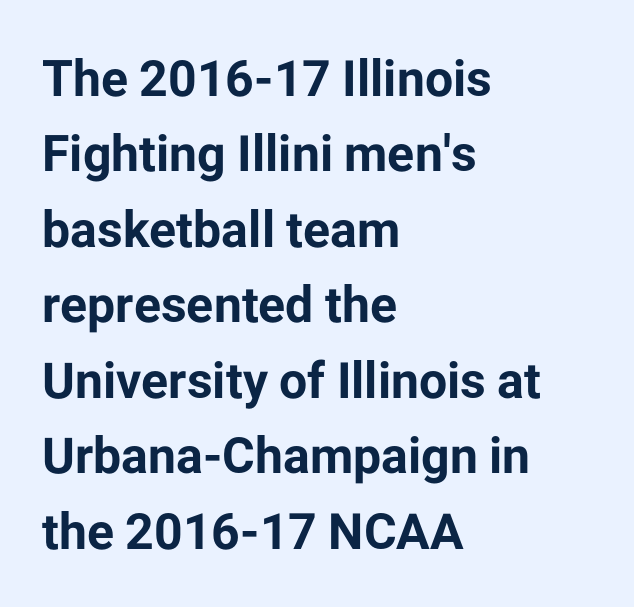
Q: Is the text bold? A: Yes.
Q: Is the text italic (slanted)? A: No, it is upright.
Q: Is the typeface a serif or a sans-serif typeface? A: Sans-serif.
Q: Is the text underlined? A: No.
Q: How is the paragraph aligned? A: Left-aligned.
Q: Is the spacing between letters normal or unusually wide? A: Normal.
Q: Is the spacing between lines tight, normal or loose? A: Normal.
Q: Width (condensed, normal, or wide)? A: Normal.
Q: Stroke contrast? A: Low.
Q: x-height? A: Medium.
Q: Monospaced? A: No.
